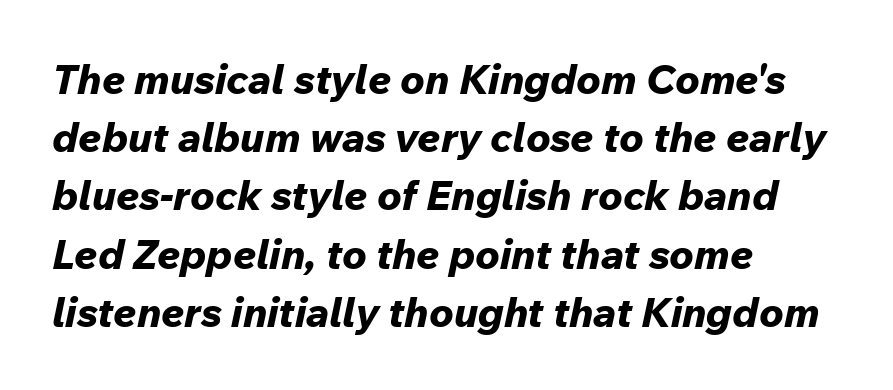
Caption: bold face, heavy strokes. The designer left line spacing at the default. A classic flush-left, rag-right setting is used for this passage. Descender tails drop into unmarked territory. Every character sits at an angle, as italics do. This sample has the flowing, uneven cadence of proportional lettering.
